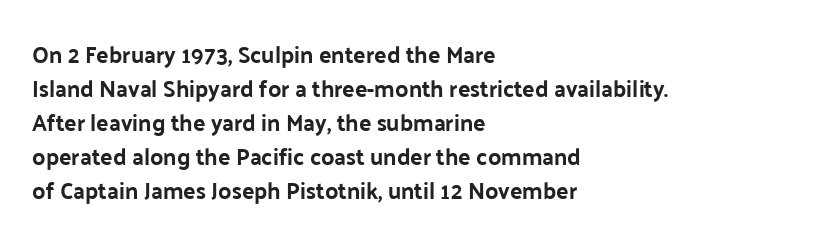
Q: Is the text italic (slanted)? A: No, it is upright.
Q: Is the text underlined? A: No.
Q: How is the paragraph aligned? A: Left-aligned.
Q: Is the spacing between letters normal or unusually wide? A: Normal.
Q: Is the spacing between lines tight, normal or loose? A: Normal.
